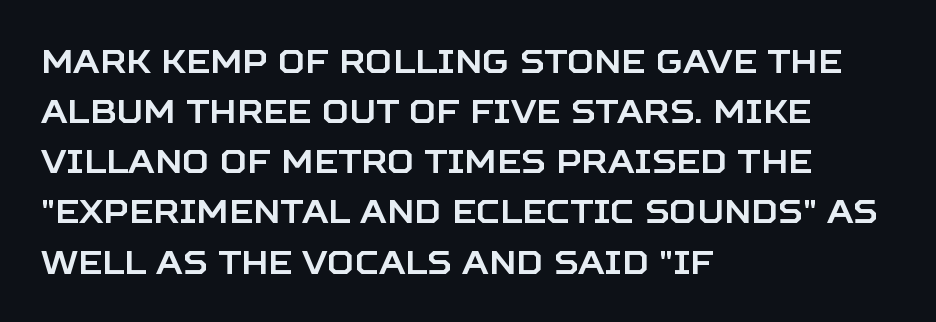
{"serif": "no", "italic": "no", "width": "normal", "stroke_contrast": "low", "x_height": "large", "monospaced": "no", "underline": "no", "align": "left", "line_spacing": "normal", "line_spacing_ratio": 1.52, "letter_spacing": "normal", "letter_spacing_em": 0.0, "glyph_px": 33}
